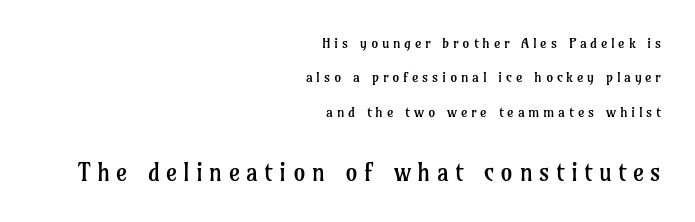
The image shows 24 px text type, upright; set right-aligned, loose line spacing (2.46x), unusually wide letter spacing (+0.26 em), not underlined; the second (bottom) block is 1.71x larger.
